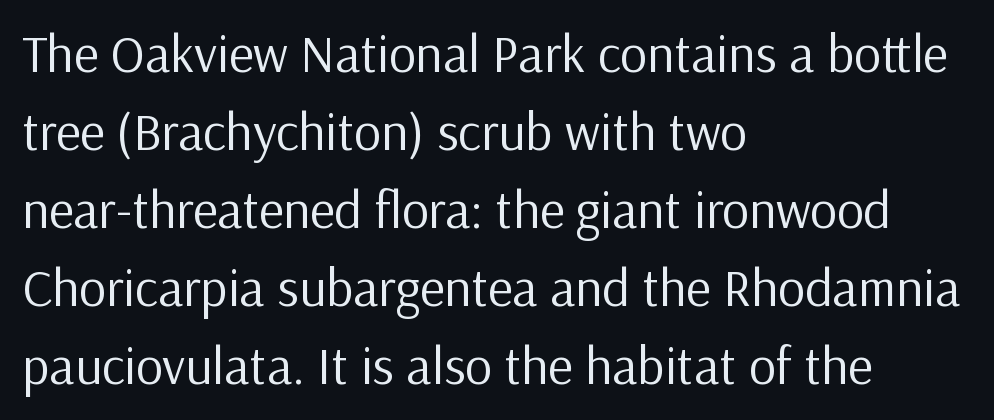
Interline gaps are of average width in this sample. Stems here are at most as thick as an everyday book face. Typeset ragged right — the left edge is the straight one. These lines are composed in type without serifs. Spacing verdict: proportional, widths tailored to each character.
